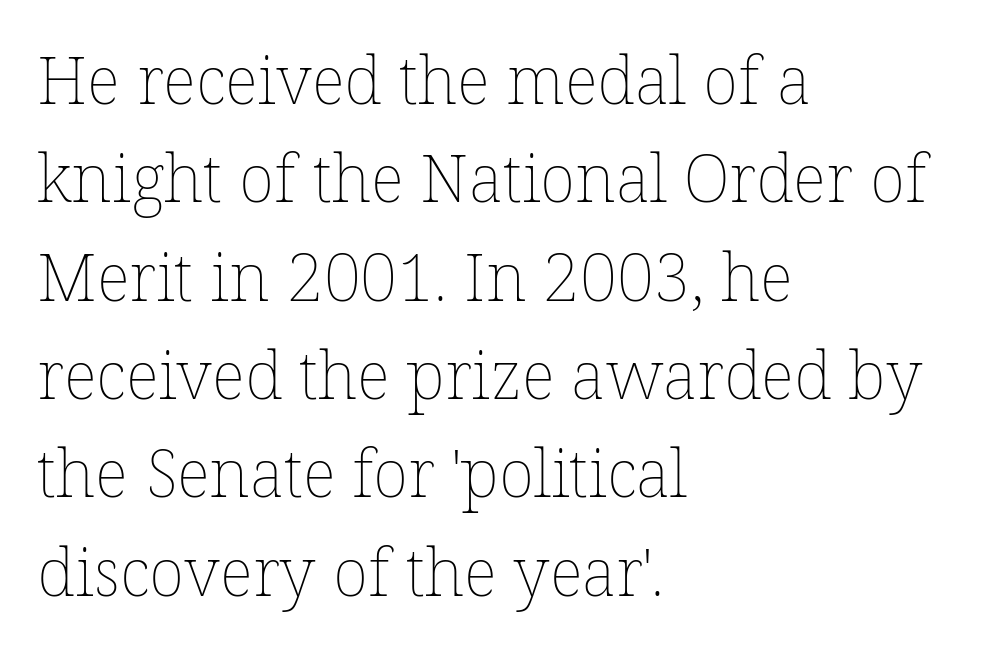
{"italic": "no", "bold": "no", "weight": "thin", "width": "normal", "stroke_contrast": "low", "x_height": "medium", "monospaced": "no", "underline": "no", "align": "left", "line_spacing": "normal", "line_spacing_ratio": 1.49, "letter_spacing": "normal", "letter_spacing_em": 0.0, "glyph_px": 66}
